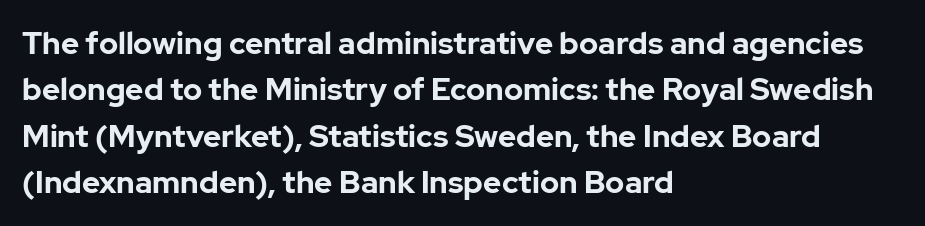
{"serif": "no", "italic": "no", "bold": "yes", "weight": "bold", "width": "normal", "stroke_contrast": "low", "x_height": "medium", "monospaced": "no", "underline": "no", "align": "left", "line_spacing": "normal", "line_spacing_ratio": 1.5, "letter_spacing": "normal", "letter_spacing_em": 0.0, "glyph_px": 31}
